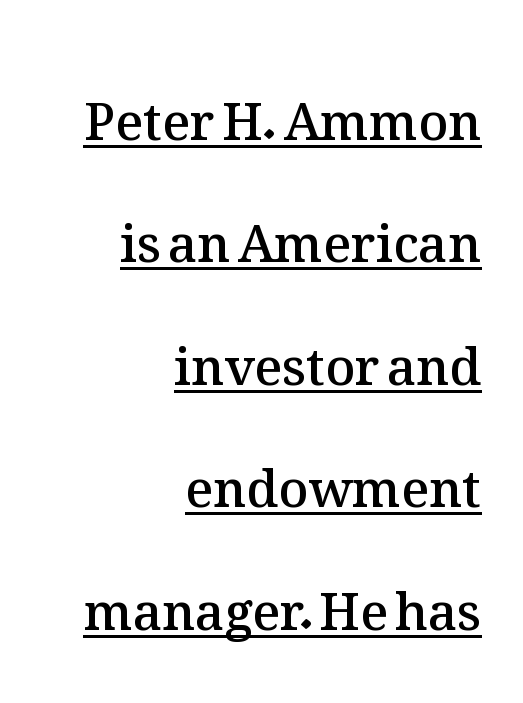
Does the weight exceed regular? Yes, but only to semibold. Every stem runs plumb, perpendicular to the baseline. Is this a fixed-width face? No — the glyphs have proportional, varying widths. Notice how a bar underscores the lettering throughout.
